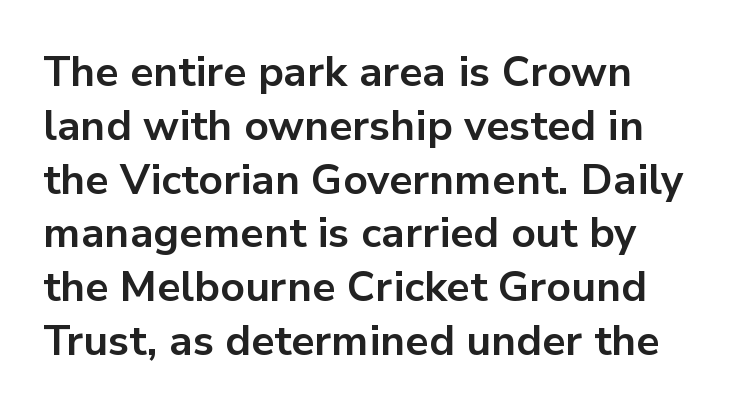
The image shows 42 px bold sans-serif type, upright; set left-aligned, normal line spacing (1.28x), normal letter spacing, not underlined; low stroke contrast and a medium x-height.
